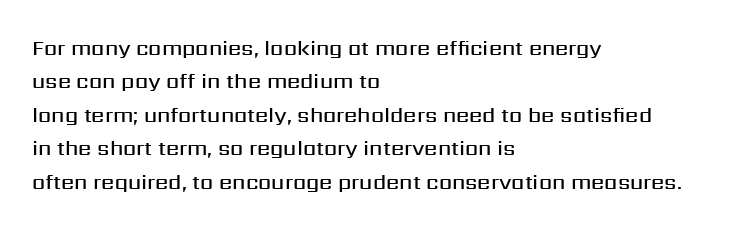
The image shows 21 px text type, upright; set left-aligned, normal line spacing (1.59x), normal letter spacing, not underlined.
